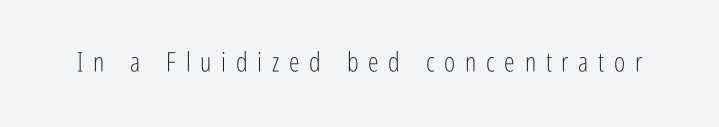
The cut favours lightness, reaching ordinary text weight at its darkest. The specimen omits any rule beneath the text block's lines. Is there any slant? The stems are plumb. A typesetter would call this heavily tracked-out type.
